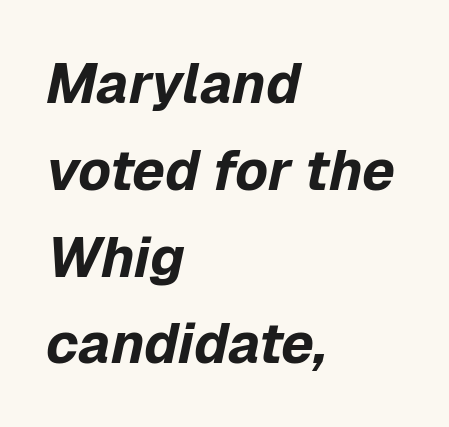
The image shows 56 px bold type, italic (leaning right); set left-aligned, normal line spacing (1.55x), normal letter spacing, not underlined; low stroke contrast and a medium x-height.
